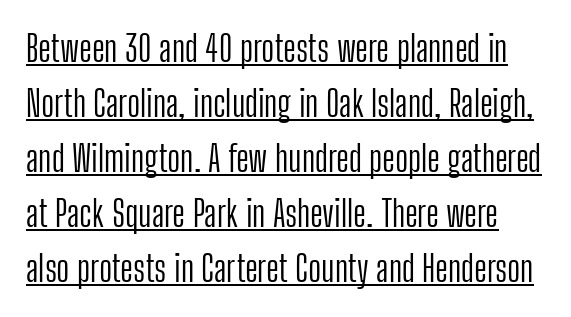
{"serif": "no", "italic": "no", "bold": "no", "weight": "light", "width": "condensed", "stroke_contrast": "low", "x_height": "medium", "monospaced": "no", "underline": "yes", "line_spacing": "normal", "line_spacing_ratio": 1.53, "letter_spacing": "normal", "letter_spacing_em": 0.0, "glyph_px": 36}
